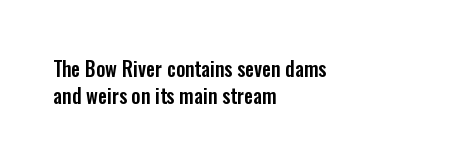
{"italic": "no", "underline": "no", "align": "left", "line_spacing": "normal", "line_spacing_ratio": 1.37, "letter_spacing": "normal", "letter_spacing_em": 0.0, "glyph_px": 20}
